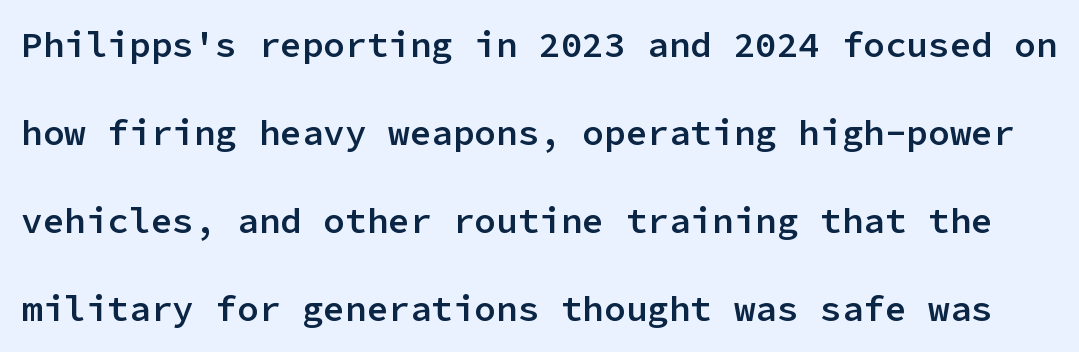
The image shows 36 px semibold sans-serif type, upright, monospaced; set loose line spacing (2.44x), normal letter spacing, not underlined; low stroke contrast and a medium x-height.
